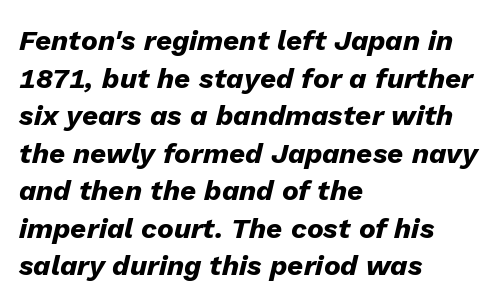
Line spacing here is normal. Does the copy run flush right? No — it runs flush left. The specimen reads as italic at a glance. The passage shown is emphatically bold.
